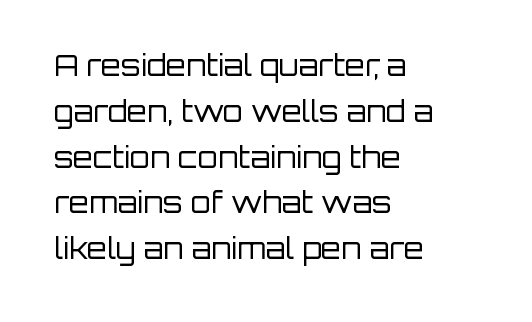
Q: Is the text bold? A: No.
Q: Is the text italic (slanted)? A: No, it is upright.
Q: Is the typeface a serif or a sans-serif typeface? A: Sans-serif.
Q: Is the text underlined? A: No.
Q: How is the paragraph aligned? A: Left-aligned.
Q: Is the spacing between letters normal or unusually wide? A: Normal.
Q: Is the spacing between lines tight, normal or loose? A: Normal.
Q: Width (condensed, normal, or wide)? A: Normal.
Q: Stroke contrast? A: Low.
Q: x-height? A: Large.
Q: Monospaced? A: No.
